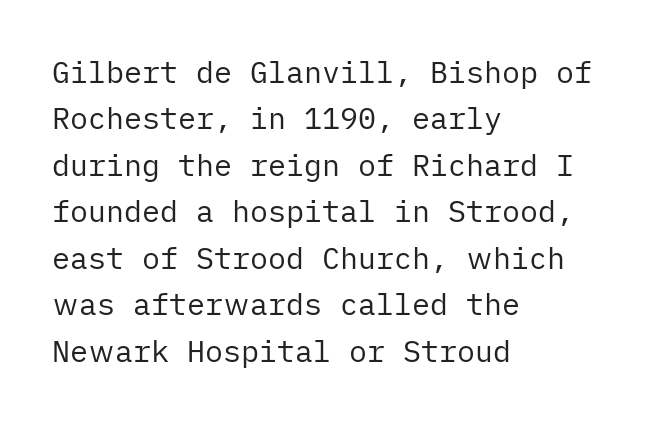
Q: Is the text bold? A: No.
Q: Is the text italic (slanted)? A: No, it is upright.
Q: Is the typeface a serif or a sans-serif typeface? A: Sans-serif.
Q: Is the text underlined? A: No.
Q: How is the paragraph aligned? A: Left-aligned.
Q: Is the spacing between letters normal or unusually wide? A: Normal.
Q: Is the spacing between lines tight, normal or loose? A: Normal.
Q: Width (condensed, normal, or wide)? A: Normal.
Q: Stroke contrast? A: Low.
Q: x-height? A: Medium.
